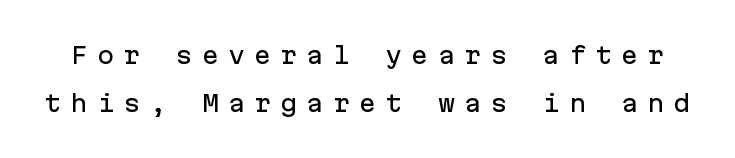
{"italic": "no", "underline": "no", "line_spacing": "loose", "line_spacing_ratio": 2.08, "letter_spacing": "wide", "letter_spacing_em": 0.39, "glyph_px": 23}
